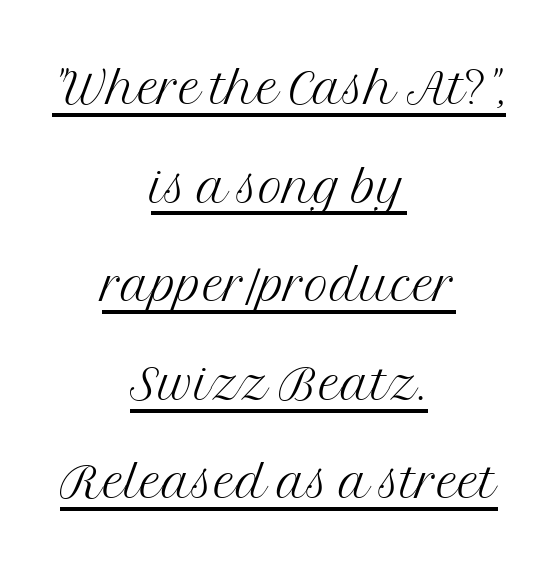
The image shows 68 px light serif type; set centered, normal line spacing (1.45x), normal letter spacing, underlined; medium stroke contrast and a medium x-height.
